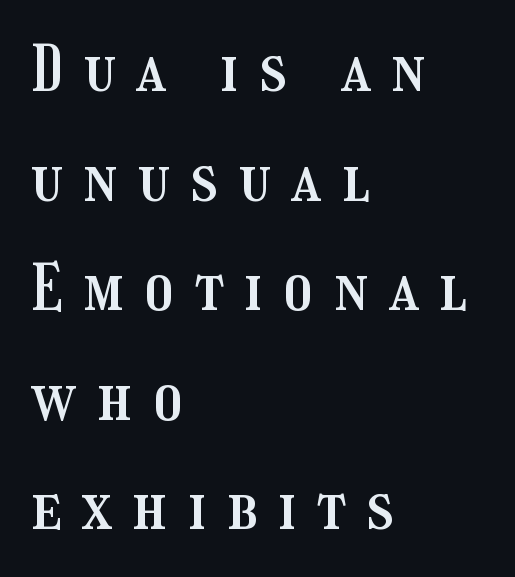
{"italic": "no", "width": "condensed", "stroke_contrast": "medium", "x_height": "medium", "monospaced": "no", "underline": "no", "align": "left", "line_spacing_ratio": 1.74, "letter_spacing": "wide", "letter_spacing_em": 0.34, "glyph_px": 63}
